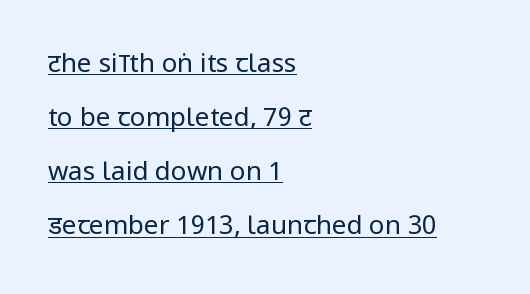
Somebody hit Ctrl+U on this one — the words are underlined. The space between consecutive lines is lavish. The type sits square on the baseline with zero lean. The typesetting does not lean heavy: it is not bold.
